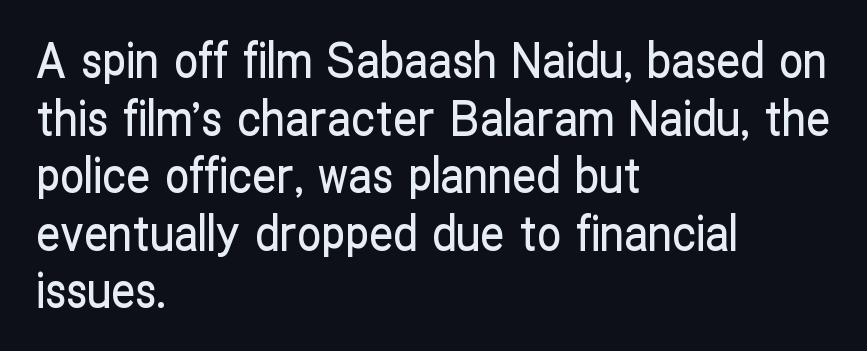
The image shows 48 px condensed sans-serif type, upright; set left-aligned, line spacing 1.2x, normal letter spacing, not underlined; low stroke contrast and a medium x-height.
